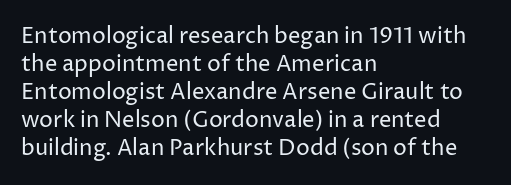
Q: Is the text bold? A: No.
Q: Is the text italic (slanted)? A: No, it is upright.
Q: Is the text underlined? A: No.
Q: How is the paragraph aligned? A: Left-aligned.
Q: Is the spacing between letters normal or unusually wide? A: Normal.
Q: Is the spacing between lines tight, normal or loose? A: Normal.
